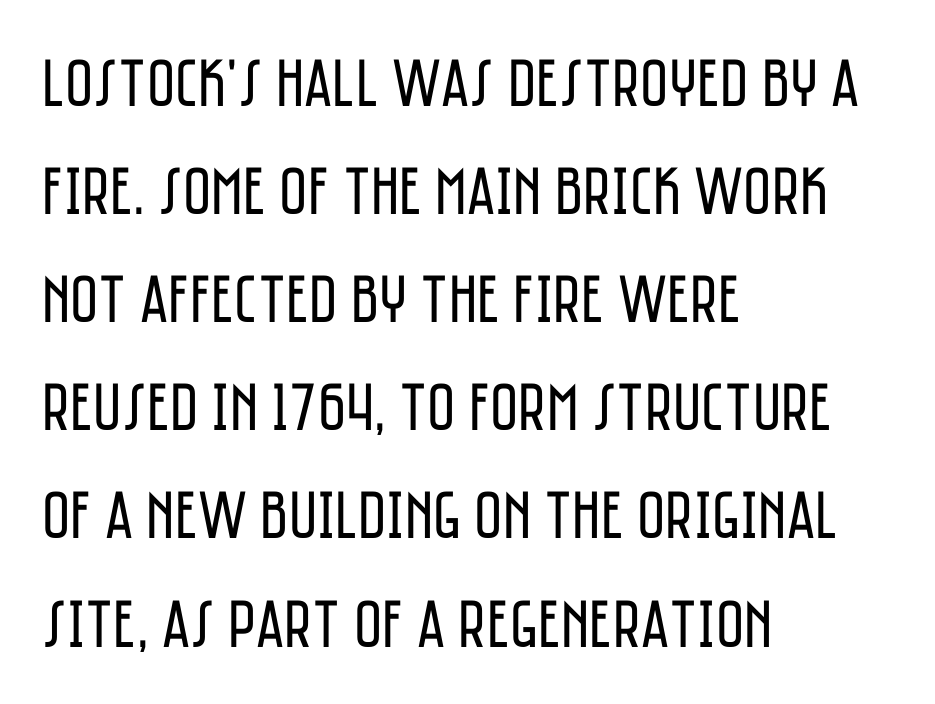
{"serif": "no", "italic": "no", "bold": "no", "weight": "regular", "width": "condensed", "stroke_contrast": "low", "x_height": "large", "monospaced": "no", "underline": "no", "align": "left", "line_spacing": "normal", "line_spacing_ratio": 1.59, "letter_spacing": "normal", "letter_spacing_em": 0.0, "glyph_px": 68}
